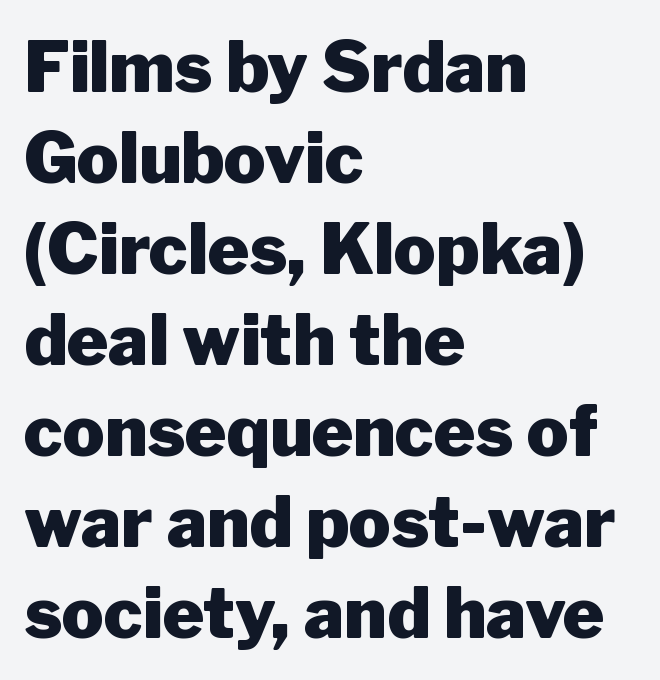
Here the glyphs are tracked normally, forming tight word shapes. Weight check: bold — yes, fully. Looks like regular typesetting: each glyph gets only the width it needs. Visually the block forms a straight wall on the left and a jagged coastline on the right. A typesetter would call this leading conventional body-copy spacing.
